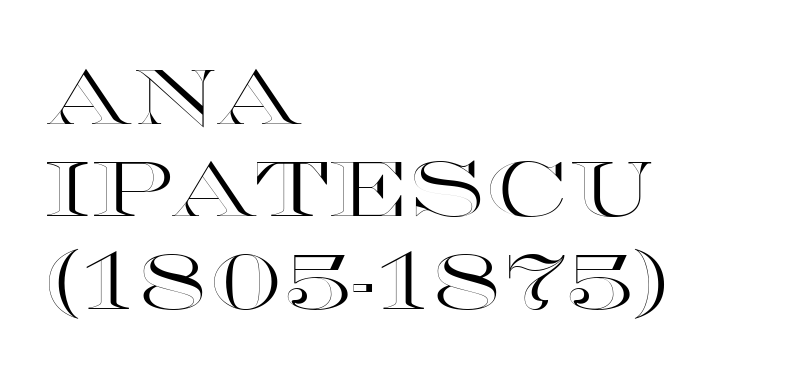
{"italic": "no", "width": "wide", "x_height": "large", "monospaced": "no", "underline": "no", "align": "left", "line_spacing_ratio": 1.2, "letter_spacing": "normal", "letter_spacing_em": 0.0, "glyph_px": 77}
